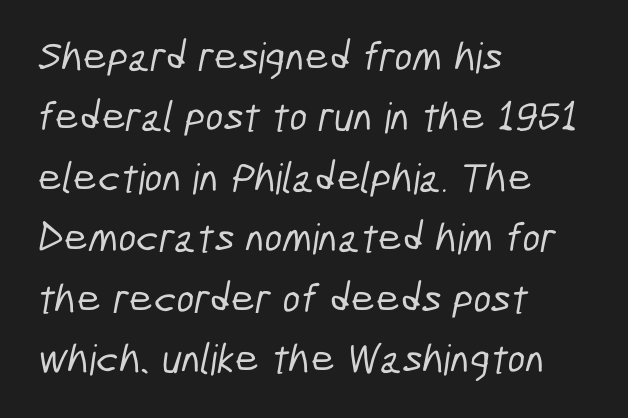
The image shows 42 px condensed sans-serif type; set left-aligned, normal line spacing (1.44x), normal letter spacing, not underlined; low stroke contrast and a medium x-height.
